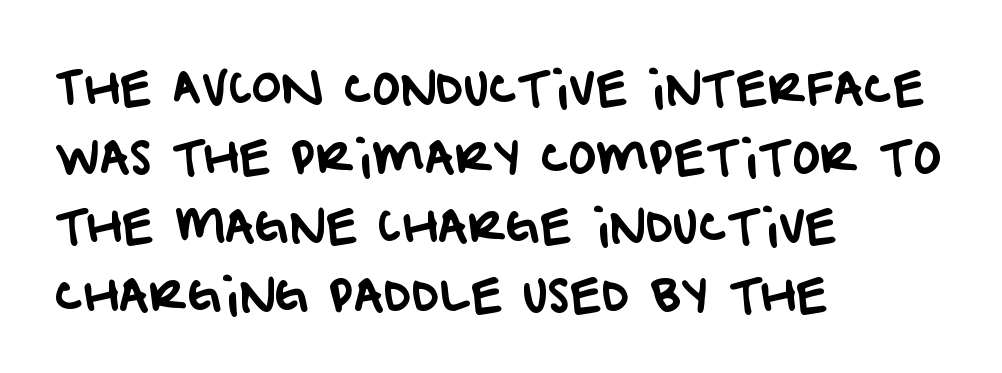
The image shows 46 px sans-serif type; set left-aligned, normal line spacing (1.5x), normal letter spacing, not underlined; low stroke contrast and a large x-height.
